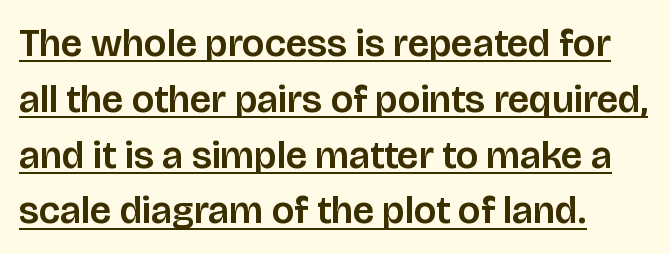
Q: Is the text italic (slanted)? A: No, it is upright.
Q: Is the typeface a serif or a sans-serif typeface? A: Sans-serif.
Q: Is the text underlined? A: Yes.
Q: How is the paragraph aligned? A: Left-aligned.
Q: Is the spacing between letters normal or unusually wide? A: Normal.
Q: Is the spacing between lines tight, normal or loose? A: Normal.
Q: Width (condensed, normal, or wide)? A: Normal.
Q: Stroke contrast? A: Low.
Q: x-height? A: Large.
Q: Monospaced? A: No.
